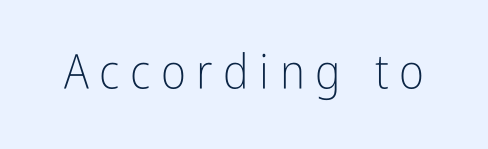
A typesetter would mark this as roman, not italic. Check under the words: just untouched page. Nothing sits at the stroke ends, so this counts as sans-serif. The weight would be labelled regular, book, light, or lighter still.
